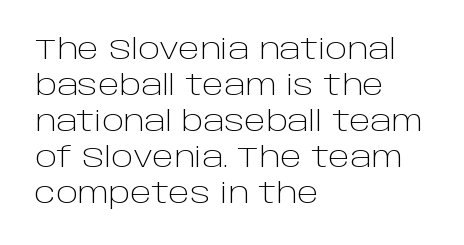
{"serif": "no", "italic": "no", "bold": "no", "weight": "light", "width": "normal", "stroke_contrast": "low", "x_height": "large", "monospaced": "no", "underline": "no", "align": "left", "line_spacing_ratio": 1.24, "letter_spacing": "normal", "letter_spacing_em": 0.0, "glyph_px": 29}
